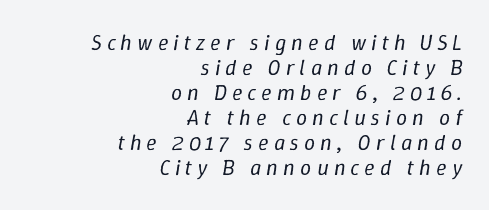
This is not heavy type; no bold has been used. Check the space under the baseline: it is left empty. The axis of the letterforms is tilted away from vertical. Layout note: lines flush right. Rows of type sit shoulder to shoulder in the vertical direction.
